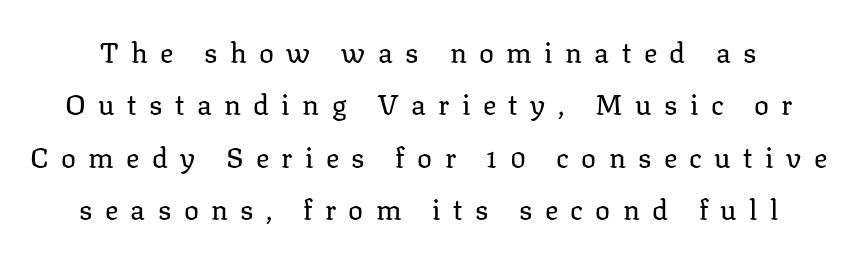
Q: Is the text bold? A: No.
Q: Is the text italic (slanted)? A: No, it is upright.
Q: Is the typeface a serif or a sans-serif typeface? A: Serif.
Q: Is the text underlined? A: No.
Q: Is the spacing between letters normal or unusually wide? A: Unusually wide.
Q: Width (condensed, normal, or wide)? A: Normal.
Q: Stroke contrast? A: Low.
Q: x-height? A: Medium.
Q: Monospaced? A: No.
